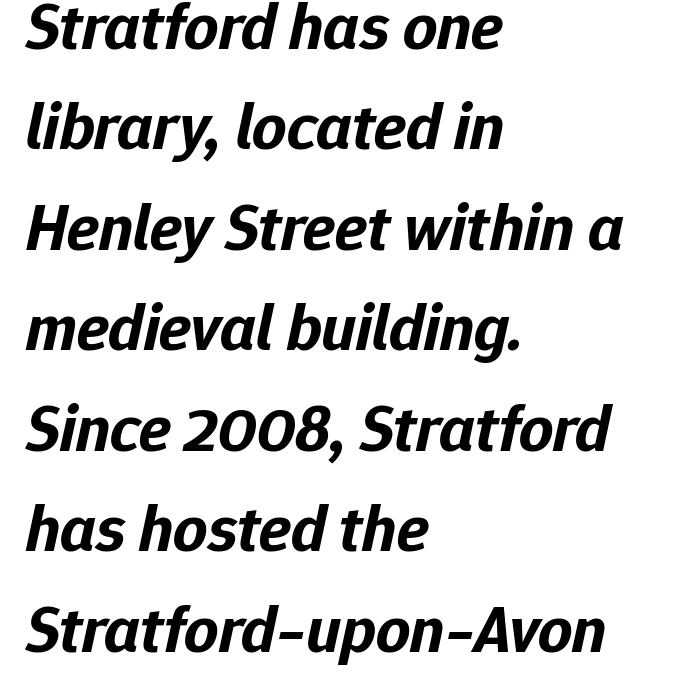
The image shows 67 px bold type, italic (leaning right); set left-aligned, normal line spacing (1.5x), normal letter spacing, not underlined; low stroke contrast and a medium x-height.
